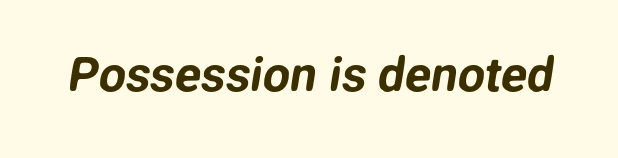
{"serif": "no", "width": "normal", "stroke_contrast": "low", "x_height": "medium", "monospaced": "no", "underline": "no", "letter_spacing": "normal", "letter_spacing_em": 0.0, "glyph_px": 48}
